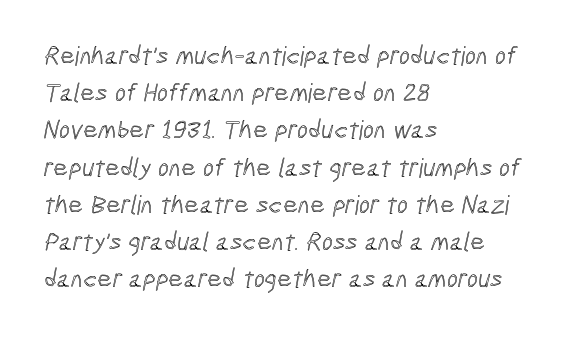
Honestly, the row spacing looks completely unremarkable. Anything drawn beneath the words? Only blank space. The compositor pushed each line to the left boundary. Words appear dense and cohesive because spacing is normal.
